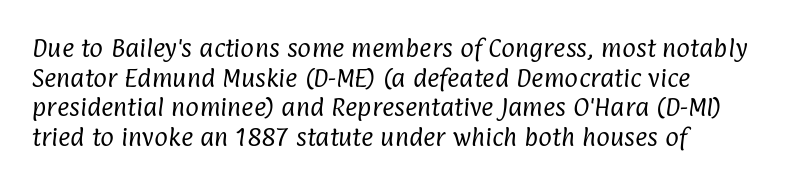
Q: Is the text bold? A: No.
Q: Is the text underlined? A: No.
Q: Is the spacing between letters normal or unusually wide? A: Normal.
Q: Is the spacing between lines tight, normal or loose? A: Normal.
